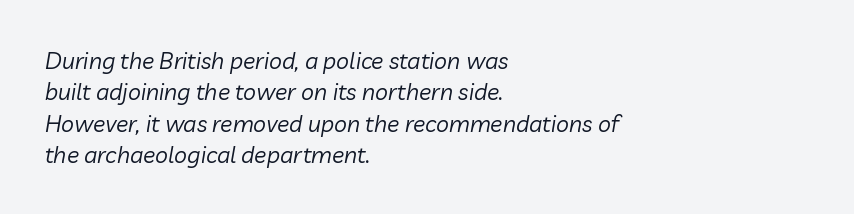
Q: Is the text bold? A: No.
Q: Is the text italic (slanted)? A: Yes, it leans right by about 10 degrees.
Q: Is the text underlined? A: No.
Q: How is the paragraph aligned? A: Left-aligned.
Q: Is the spacing between letters normal or unusually wide? A: Normal.
Q: Is the spacing between lines tight, normal or loose? A: Normal.
